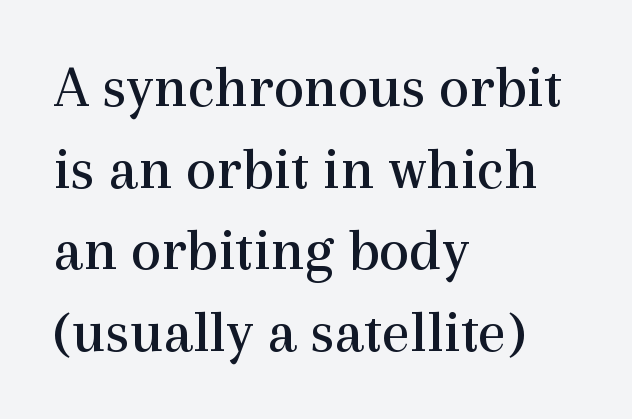
The image shows 61 px regular-weight serif type, upright; set left-aligned, normal line spacing (1.34x), normal letter spacing, not underlined; a medium x-height.
